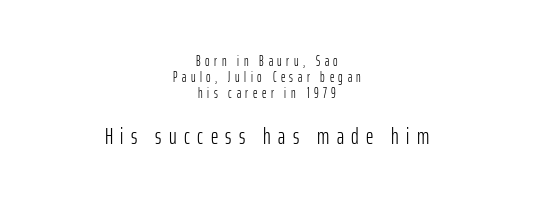
Look at the glyph heights: the lower group is clearly the bigger setting. Tall strokes in this sample are plumb rather than angled. Neither beginnings nor endings align; midpoints do. Rule under the text: the space is simply empty.
